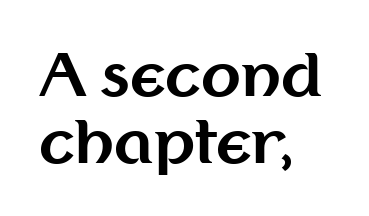
Visually the block forms a straight wall on the left and a jagged coastline on the right. Only glyphs here, with clear space below each row. This rendering leaves character spacing at its baseline value. In terms of weight, the rendering is a true, heavy bold. Character widths vary here, with narrow letters taking less room than wide ones. When letters stand straight like this, we call the style roman or upright.
